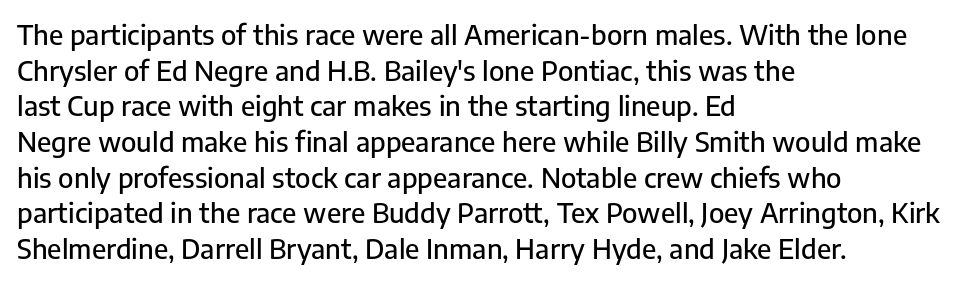
Q: Is the text italic (slanted)? A: No, it is upright.
Q: Is the text underlined? A: No.
Q: How is the paragraph aligned? A: Left-aligned.
Q: Is the spacing between letters normal or unusually wide? A: Normal.
Q: Is the spacing between lines tight, normal or loose? A: Normal.
